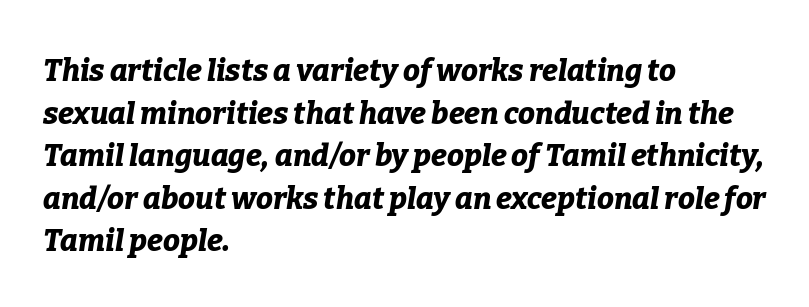
{"italic": "yes", "lean": "right", "slant_degrees": 9, "bold": "yes", "weight": "bold", "width": "normal", "stroke_contrast": "low", "x_height": "medium", "monospaced": "no", "underline": "no", "align": "left", "line_spacing": "normal", "line_spacing_ratio": 1.42, "letter_spacing": "normal", "letter_spacing_em": 0.0, "glyph_px": 30}
